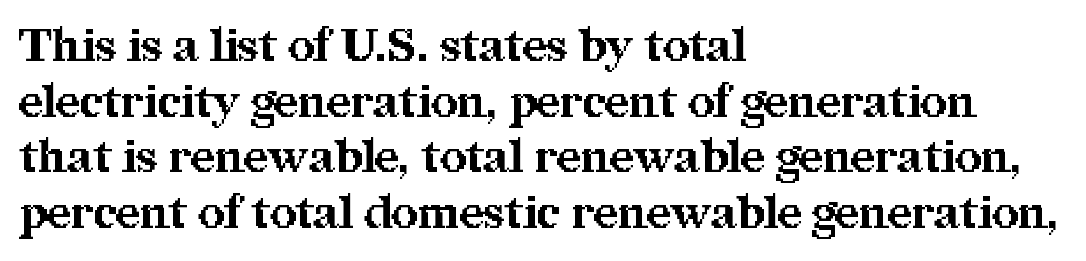
The image shows 46 px bold serif type, upright; set left-aligned, line spacing 1.21x, normal letter spacing, not underlined; medium stroke contrast and a medium x-height.
